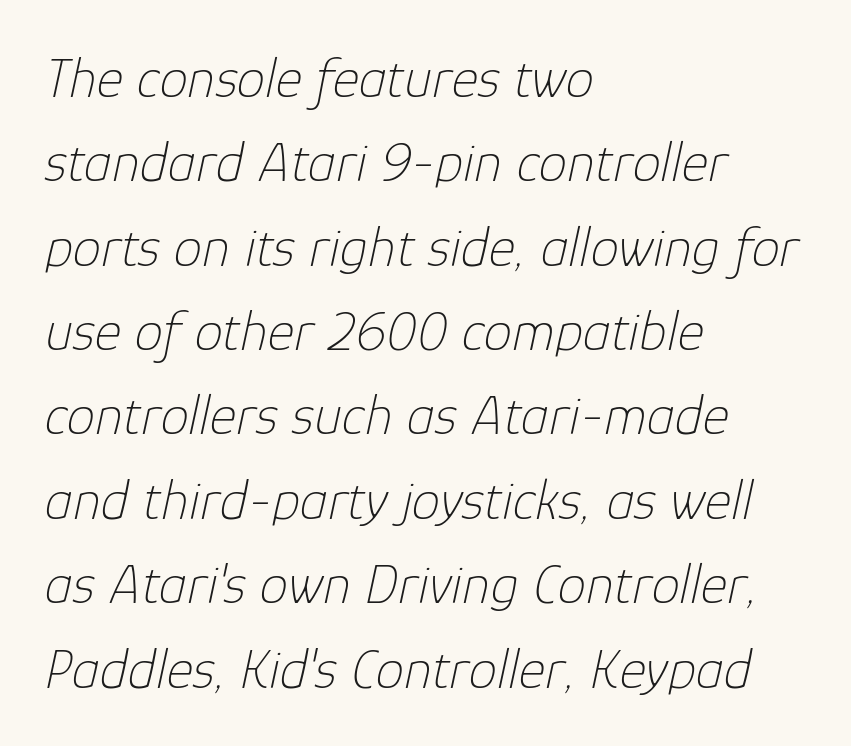
{"italic": "yes", "lean": "right", "slant_degrees": 12, "bold": "no", "weight": "thin", "width": "normal", "stroke_contrast": "low", "x_height": "medium", "monospaced": "no", "underline": "no", "align": "left", "line_spacing": "normal", "line_spacing_ratio": 1.48, "letter_spacing": "normal", "letter_spacing_em": 0.0, "glyph_px": 57}
